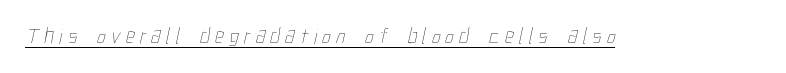
{"bold": "no", "underline": "yes", "letter_spacing": "wide", "letter_spacing_em": 0.24, "glyph_px": 22}
